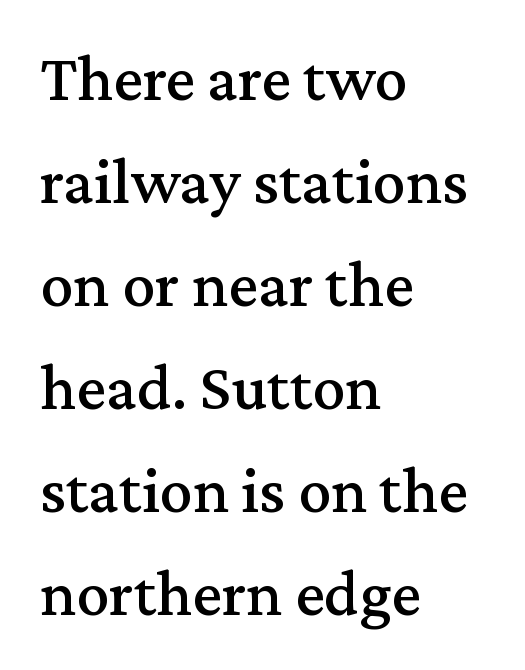
The image shows 66 px serif type, upright; set left-aligned, normal line spacing (1.56x), normal letter spacing, not underlined; medium stroke contrast and a medium x-height.
